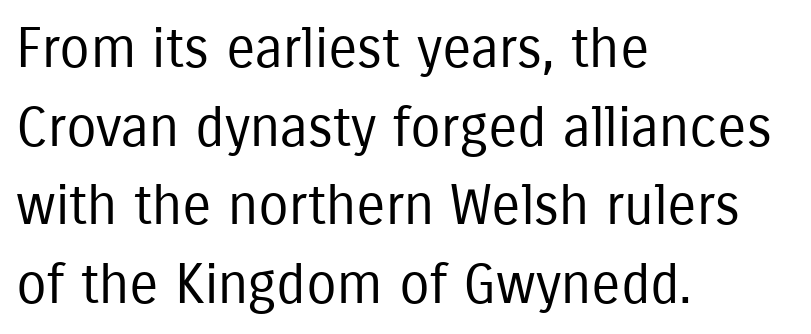
Q: Is the text bold? A: No.
Q: Is the text italic (slanted)? A: No, it is upright.
Q: Is the typeface a serif or a sans-serif typeface? A: Sans-serif.
Q: Is the text underlined? A: No.
Q: How is the paragraph aligned? A: Left-aligned.
Q: Is the spacing between letters normal or unusually wide? A: Normal.
Q: Is the spacing between lines tight, normal or loose? A: Normal.
Q: Width (condensed, normal, or wide)? A: Condensed.
Q: Stroke contrast? A: Low.
Q: x-height? A: Medium.
Q: Monospaced? A: No.
